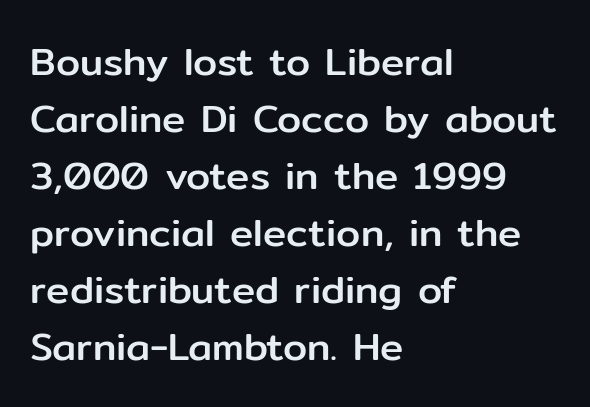
The image shows 39 px sans-serif type, upright; set left-aligned, normal line spacing (1.46x), normal letter spacing, not underlined; low stroke contrast and a medium x-height.
